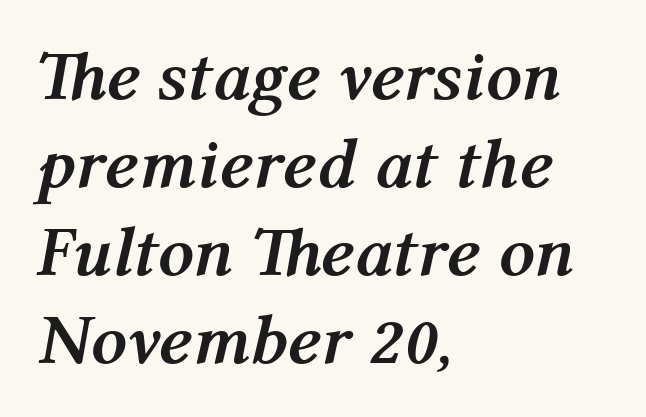
Bold? Absolutely — the strokes are thick and heavy. Does the lettering tilt? It does — this is italic. A clean baseline with only descenders dipping below it. The typesetter chose a ragged-right arrangement here. The tracking reads as untouched default to a designer's eye.
